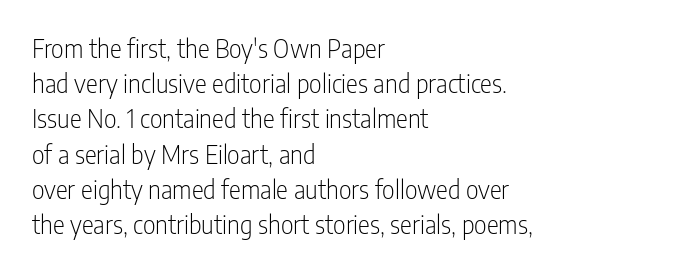
Weight: not bold — regular or lighter. Summary of vertical rhythm: regular, with standard interline spacing. Italic? Not at all — the glyphs are vertical. Words appear dense and cohesive because spacing is normal. Glance below the letters and you will spot only blank space.
